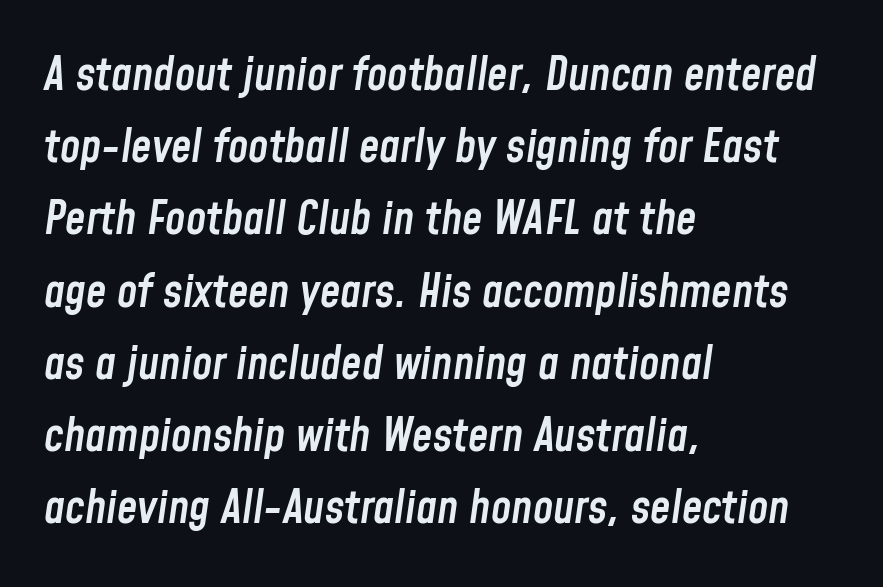
In terms of letterspacing, this is plain default setting. The lines sit at an ordinary, default distance from one another. Every character sits at an angle, as italics do. A classic flush-left, rag-right setting is used for this passage. You could not count columns in this text — the font is proportionally spaced.
